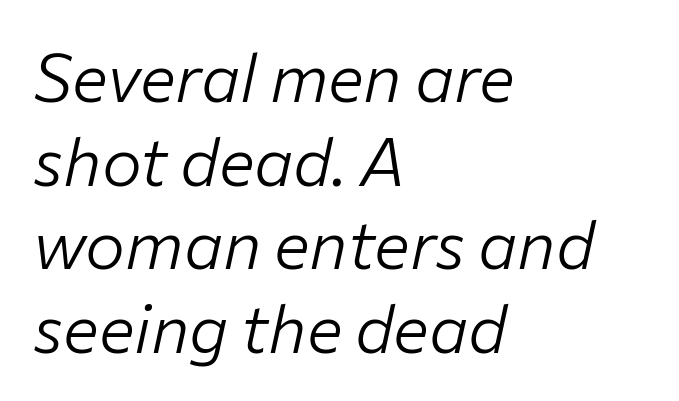
The image shows 67 px light type, italic (leaning right); set left-aligned, normal line spacing (1.25x), normal letter spacing, not underlined; low stroke contrast and a medium x-height.
